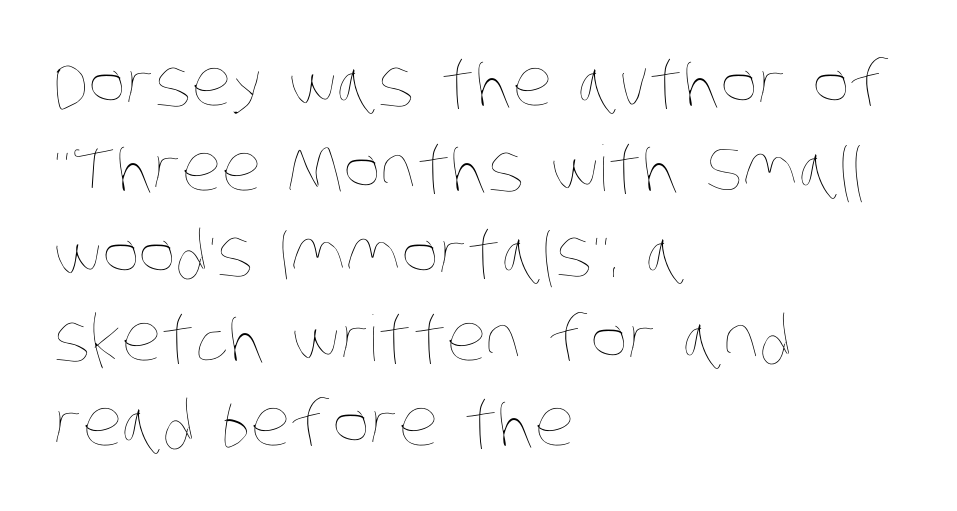
The image shows 63 px thin, condensed type; set left-aligned, normal line spacing (1.35x), normal letter spacing, not underlined; low stroke contrast and a large x-height.
